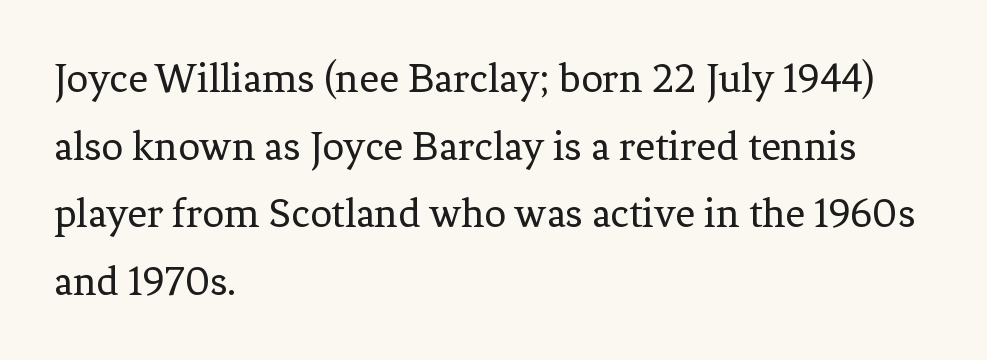
This block has exactly the height ordinary leading produces. Default kerning and tracking; the words read as compact shapes. Each letter's strokes conclude with small projecting serifs. The lines in this sample share a left origin and differ only in where they stop. The face looks like a standard text weight, possibly lighter.
